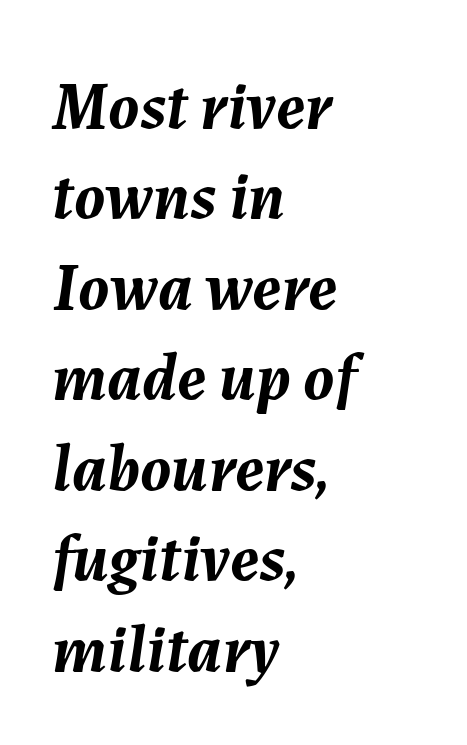
Q: Is the text bold? A: Yes.
Q: Is the text italic (slanted)? A: Yes, it leans right by about 7 degrees.
Q: Is the text underlined? A: No.
Q: How is the paragraph aligned? A: Left-aligned.
Q: Is the spacing between letters normal or unusually wide? A: Normal.
Q: Is the spacing between lines tight, normal or loose? A: Normal.
Q: Width (condensed, normal, or wide)? A: Normal.
Q: Stroke contrast? A: Medium.
Q: x-height? A: Medium.
Q: Monospaced? A: No.
